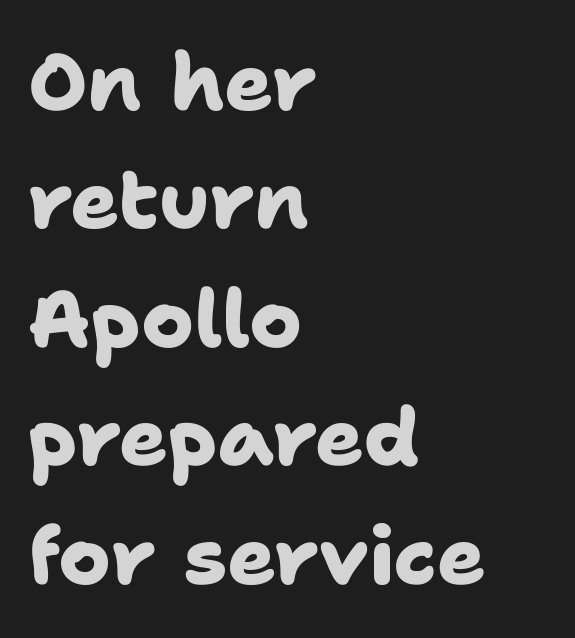
The image shows 80 px heavy sans-serif type; set left-aligned, normal line spacing (1.48x), normal letter spacing, not underlined; low stroke contrast and a medium x-height.
